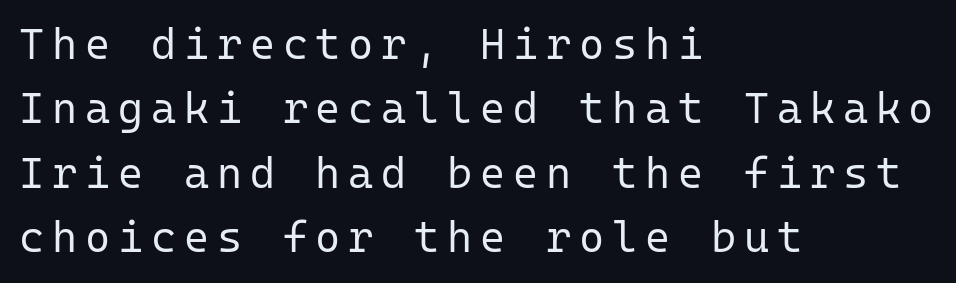
The image shows 43 px regular-weight sans-serif type, upright, monospaced; set left-aligned, normal line spacing (1.5x), not underlined; low stroke contrast and a medium x-height.
